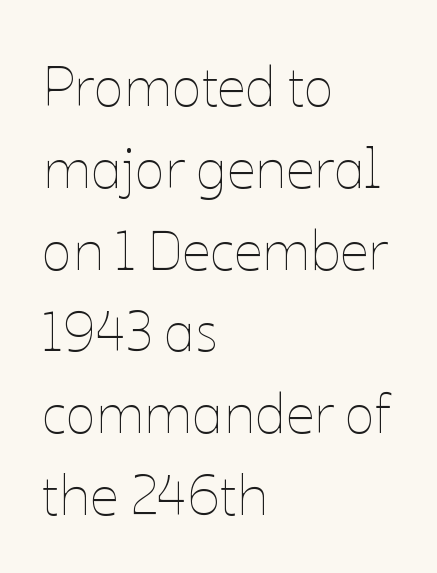
The image shows 56 px thin type, upright; set left-aligned, normal line spacing (1.46x), normal letter spacing, not underlined; low stroke contrast and a medium x-height.
